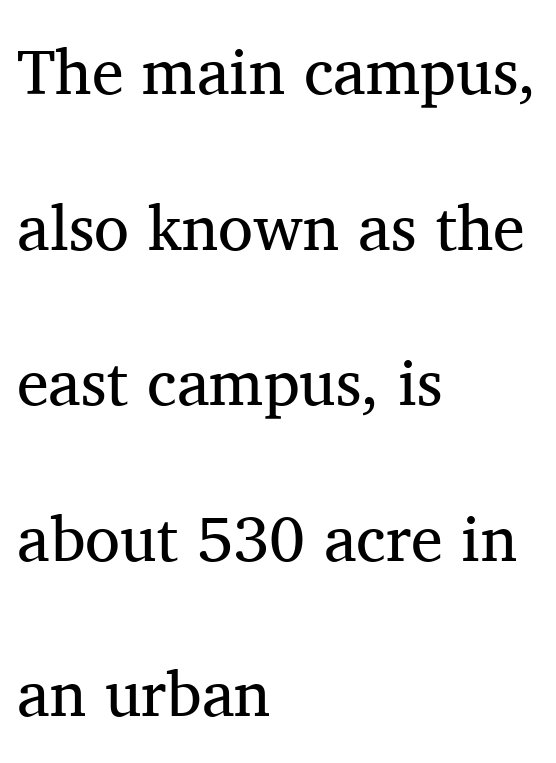
The image shows 64 px regular-weight serif type, upright; set left-aligned, loose line spacing (2.43x), normal letter spacing, not underlined; medium stroke contrast and a medium x-height.
